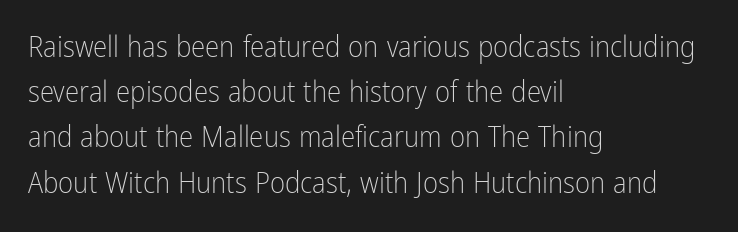
The image shows 29 px light, condensed sans-serif type, upright; set left-aligned, normal line spacing (1.56x), normal letter spacing, not underlined; low stroke contrast and a medium x-height.
